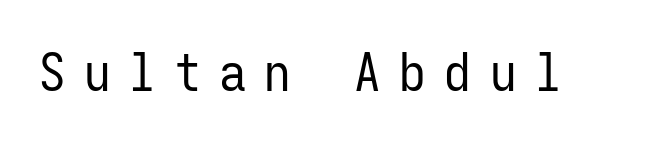
{"serif": "no", "italic": "no", "bold": "no", "weight": "regular", "width": "condensed", "stroke_contrast": "low", "x_height": "medium", "monospaced": "yes", "underline": "no", "letter_spacing": "wide", "letter_spacing_em": 0.35, "glyph_px": 53}
